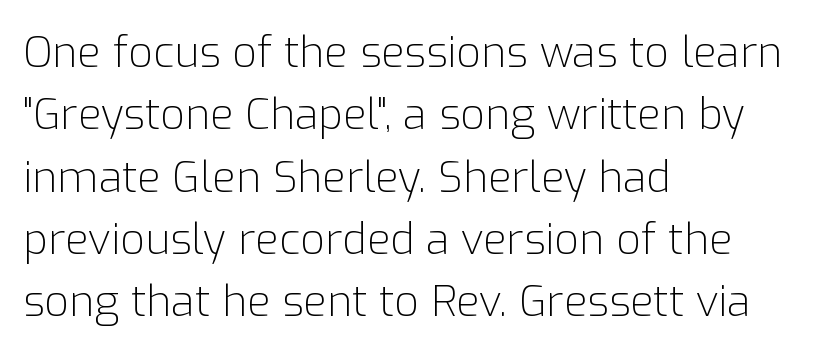
{"serif": "no", "italic": "no", "bold": "no", "weight": "light", "width": "normal", "stroke_contrast": "low", "x_height": "medium", "monospaced": "no", "underline": "no", "align": "left", "line_spacing": "normal", "line_spacing_ratio": 1.45, "letter_spacing": "normal", "letter_spacing_em": 0.0, "glyph_px": 43}
